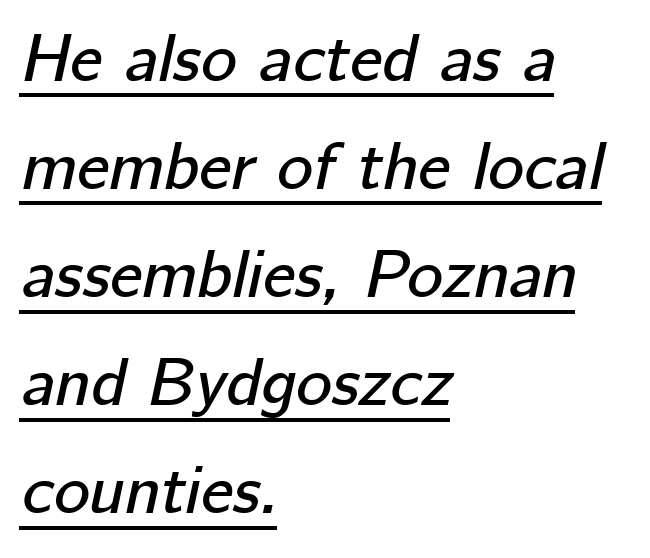
The image shows 68 px text type, italic (leaning right); set left-aligned, normal line spacing (1.59x), normal letter spacing, underlined; low stroke contrast and a medium x-height.
